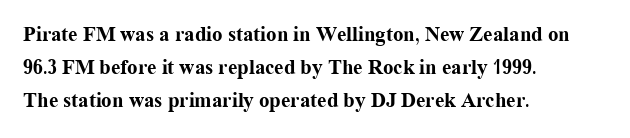
The image shows 21 px bold type, upright; set left-aligned, normal line spacing (1.58x), normal letter spacing, not underlined.
